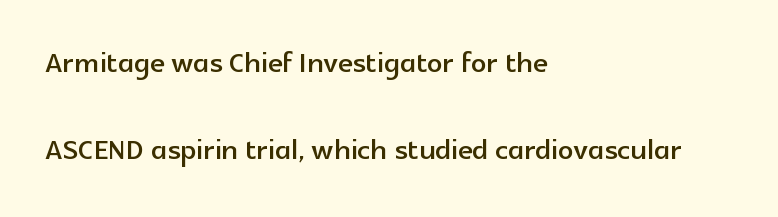
{"serif": "no", "italic": "no", "width": "normal", "x_height": "medium", "monospaced": "no", "underline": "no", "align": "left", "line_spacing": "loose", "line_spacing_ratio": 2.3, "letter_spacing": "normal", "letter_spacing_em": 0.0, "glyph_px": 38}
